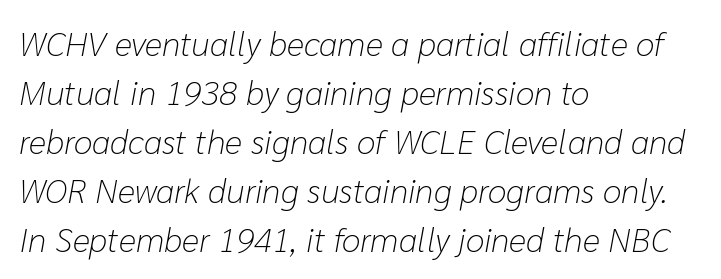
Letters have the restrained weight of plain body copy at most. The letters advance in unequal steps, a hallmark of proportional type. Each word holds together tightly as a unit, with standard inter-letter gaps. Would a proofreader flag this as italicized? Yes. Casual observation: everything's shoved over to the left. Only glyphs here, with clear space below each row.
